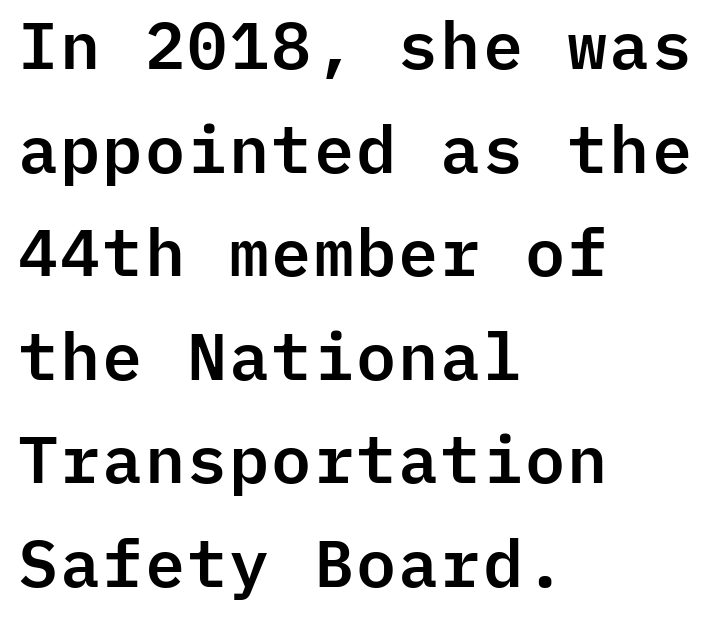
Q: Is the text italic (slanted)? A: No, it is upright.
Q: Is the typeface a serif or a sans-serif typeface? A: Sans-serif.
Q: Is the text underlined? A: No.
Q: How is the paragraph aligned? A: Left-aligned.
Q: Is the spacing between letters normal or unusually wide? A: Normal.
Q: Is the spacing between lines tight, normal or loose? A: Normal.
Q: Width (condensed, normal, or wide)? A: Normal.
Q: Stroke contrast? A: Low.
Q: x-height? A: Medium.
Q: Monospaced? A: Yes.
